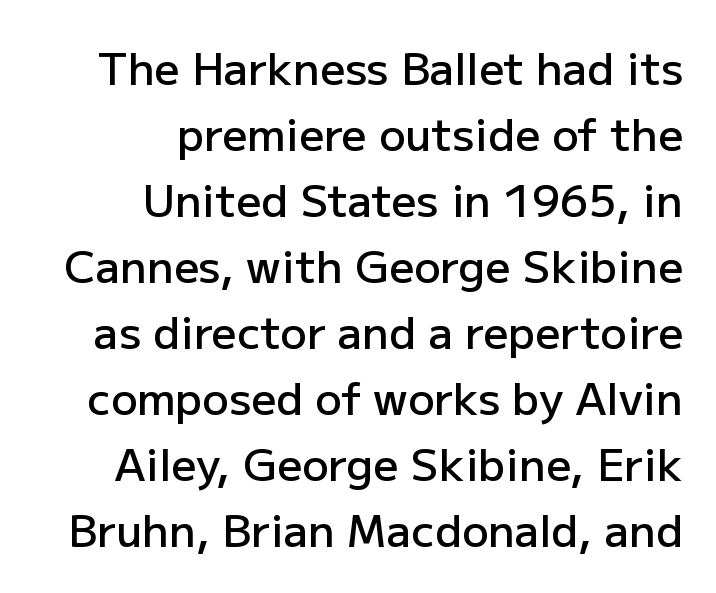
{"serif": "no", "italic": "no", "bold": "semi", "weight": "semibold", "width": "normal", "stroke_contrast": "low", "x_height": "medium", "monospaced": "no", "underline": "no", "align": "right", "line_spacing": "normal", "line_spacing_ratio": 1.5, "letter_spacing": "normal", "letter_spacing_em": 0.0, "glyph_px": 44}
